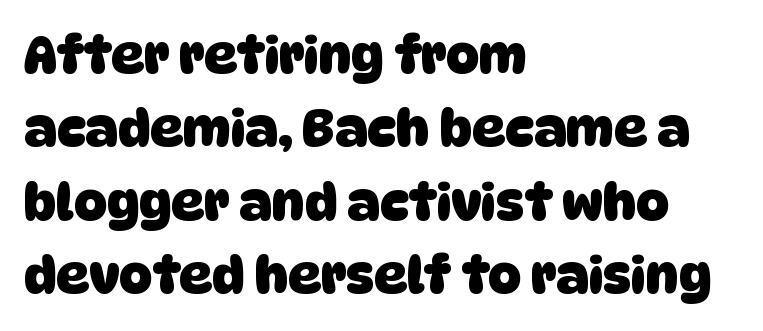
{"serif": "no", "bold": "yes", "weight": "heavy", "width": "normal", "stroke_contrast": "low", "x_height": "large", "monospaced": "no", "underline": "no", "align": "left", "line_spacing": "normal", "line_spacing_ratio": 1.44, "letter_spacing": "normal", "letter_spacing_em": 0.0, "glyph_px": 51}
